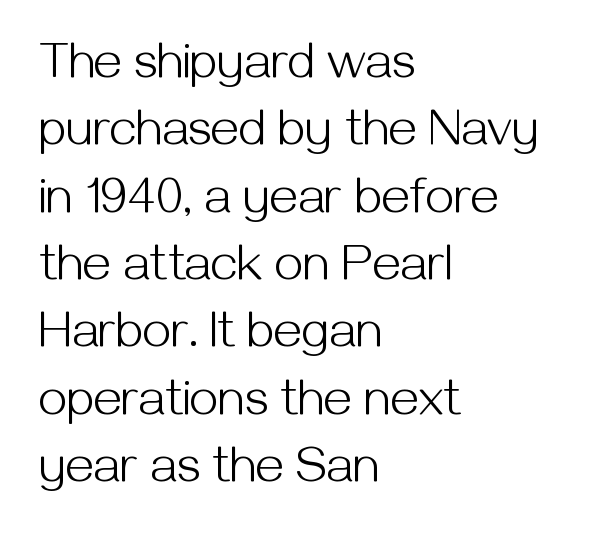
Q: Is the text bold? A: No.
Q: Is the text italic (slanted)? A: No, it is upright.
Q: Is the typeface a serif or a sans-serif typeface? A: Sans-serif.
Q: Is the text underlined? A: No.
Q: How is the paragraph aligned? A: Left-aligned.
Q: Is the spacing between letters normal or unusually wide? A: Normal.
Q: Is the spacing between lines tight, normal or loose? A: Normal.
Q: Width (condensed, normal, or wide)? A: Normal.
Q: Stroke contrast? A: Medium.
Q: x-height? A: Medium.
Q: Monospaced? A: No.
